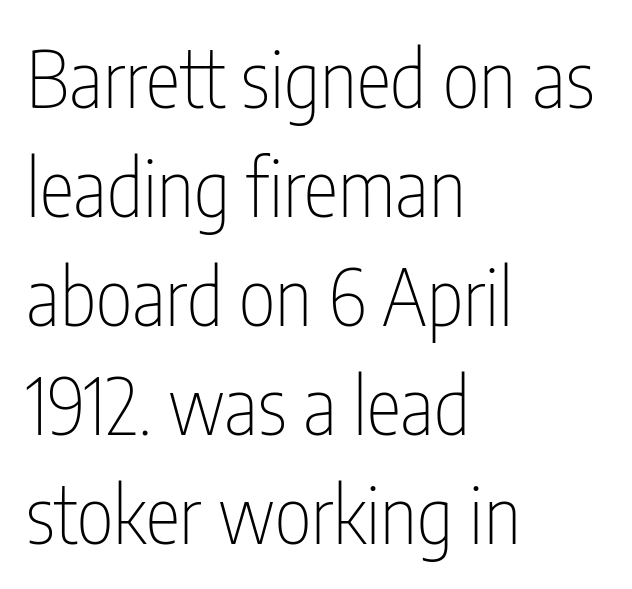
The image shows 79 px thin, condensed sans-serif type, upright; set left-aligned, normal line spacing (1.38x), normal letter spacing, not underlined; low stroke contrast and a medium x-height.
